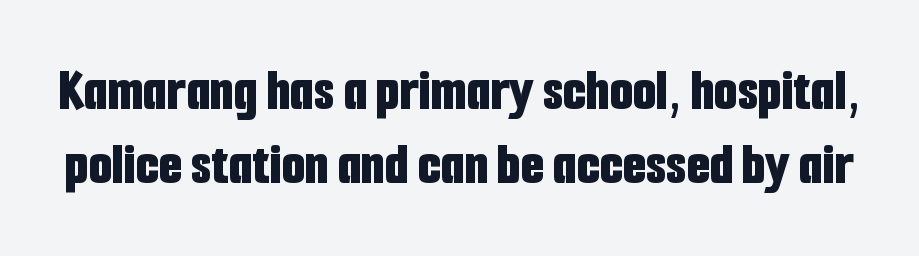
{"serif": "no", "italic": "no", "bold": "yes", "weight": "bold", "width": "condensed", "stroke_contrast": "low", "x_height": "medium", "monospaced": "no", "underline": "no", "line_spacing_ratio": 1.23, "letter_spacing": "normal", "letter_spacing_em": 0.0, "glyph_px": 60}
